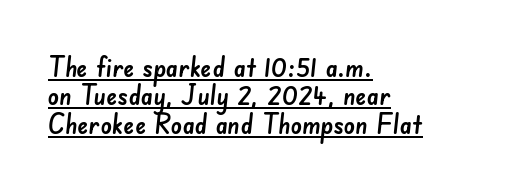
The glyphs are accompanied by a horizontal stroke just below them. Does extra space separate the letters? No, they use regular spacing. The face used here is a sans, in the tradition of grotesques and geometrics. Each letter keeps its own natural width here, so spacing adapts to shape. Where is the straight margin? On the left.
